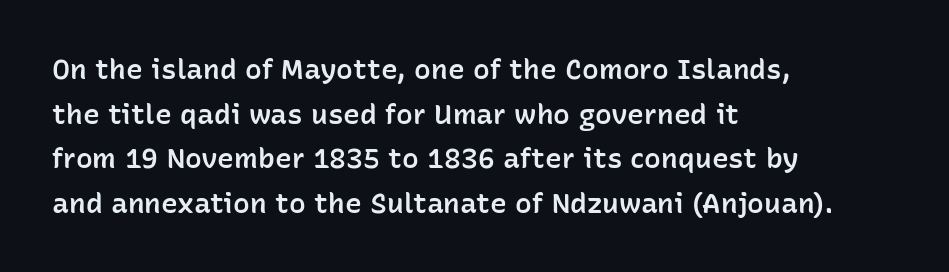
Q: Is the text bold? A: Semi-bold.
Q: Is the text italic (slanted)? A: No, it is upright.
Q: Is the typeface a serif or a sans-serif typeface? A: Sans-serif.
Q: Is the text underlined? A: No.
Q: How is the paragraph aligned? A: Left-aligned.
Q: Is the spacing between letters normal or unusually wide? A: Normal.
Q: Is the spacing between lines tight, normal or loose? A: Normal.
Q: Width (condensed, normal, or wide)? A: Normal.
Q: Stroke contrast? A: Low.
Q: x-height? A: Medium.
Q: Monospaced? A: No.
